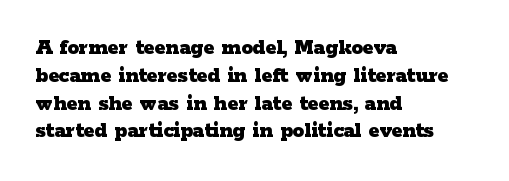
{"italic": "no", "bold": "yes", "underline": "no", "align": "left", "line_spacing_ratio": 1.21, "letter_spacing": "normal", "letter_spacing_em": 0.0, "glyph_px": 23}
